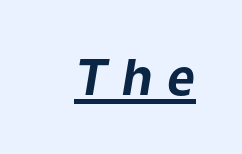
{"italic": "yes", "lean": "right", "slant_degrees": 9, "bold": "yes", "weight": "bold", "width": "normal", "stroke_contrast": "low", "x_height": "medium", "monospaced": "no", "underline": "yes", "letter_spacing": "wide", "letter_spacing_em": 0.29, "glyph_px": 49}
